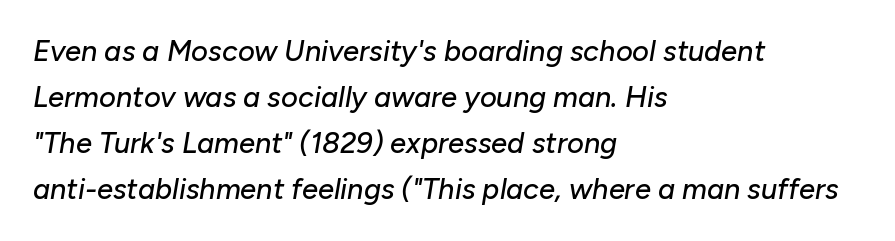
{"italic": "yes", "lean": "right", "slant_degrees": 10, "width": "normal", "stroke_contrast": "low", "x_height": "medium", "monospaced": "no", "underline": "no", "align": "left", "line_spacing": "normal", "line_spacing_ratio": 1.59, "letter_spacing": "normal", "letter_spacing_em": 0.0, "glyph_px": 29}
